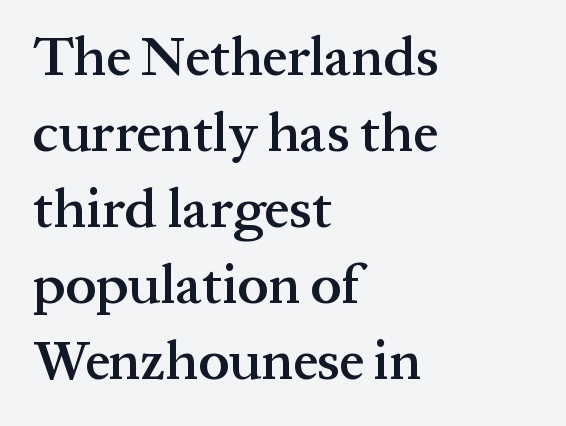
This is moderately heavy type, rendered in semibold. The type is set solid horizontally, with unmodified tracking. Vertical strokes here are truly vertical. Looks like regular typesetting: each glyph gets only the width it needs.
